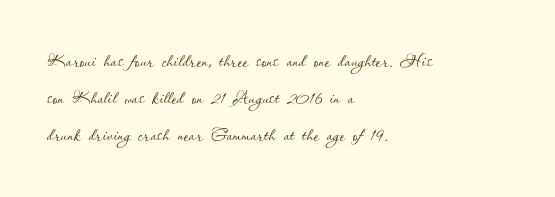
{"bold": "no", "underline": "no", "align": "left", "line_spacing": "normal", "line_spacing_ratio": 1.49, "letter_spacing": "normal", "letter_spacing_em": 0.0, "glyph_px": 25}
